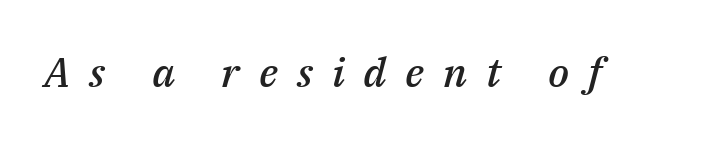
{"italic": "yes", "lean": "right", "slant_degrees": 14, "bold": "semi", "weight": "semibold", "width": "normal", "stroke_contrast": "medium", "x_height": "medium", "monospaced": "no", "underline": "no", "letter_spacing": "wide", "letter_spacing_em": 0.46, "glyph_px": 41}
